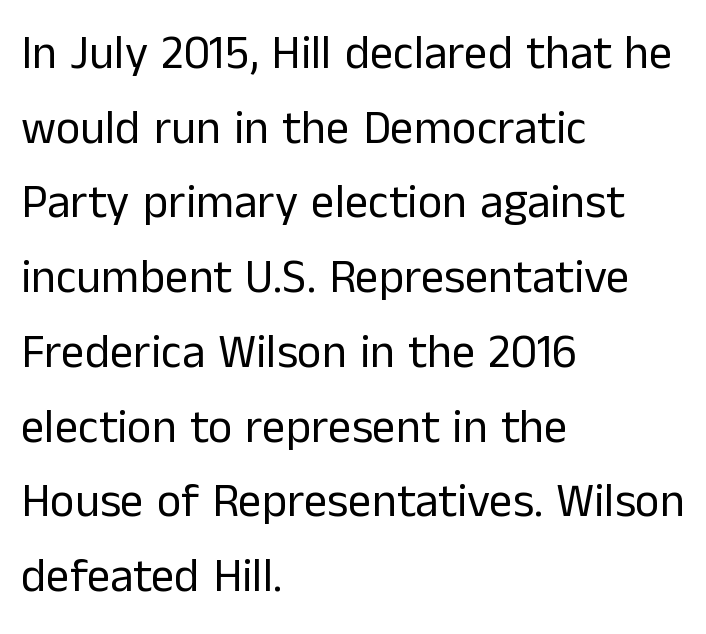
Posture: vertical. This sample is left-justified, so line endings fall wherever the words run out. These lines are rendered in a variable-pitch font. Notice how descenders clear the ascenders below comfortably — that's standard leading. Think standard paragraph weight, or any step lighter than that. Check the space under the baseline: it is left empty.
